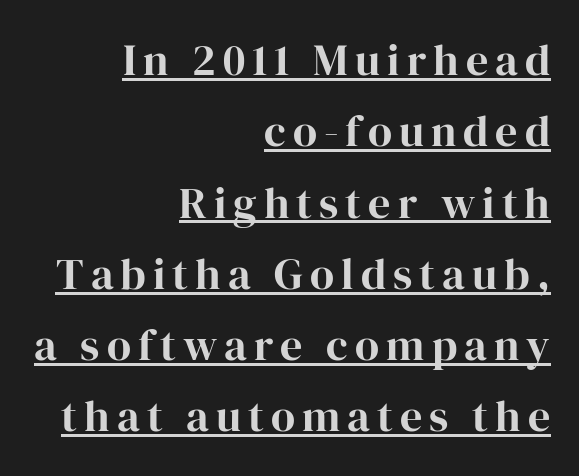
Teacher's note: observe the even right margin — that is flush-right alignment. The line-height multiplier appears to be the usual default. The face used here is proportionally spaced, like ordinary book or web type. Vertical strokes here are truly vertical. Emphasis is given by a line drawn under the lettering. The characters display serif detailing at their extremities.
